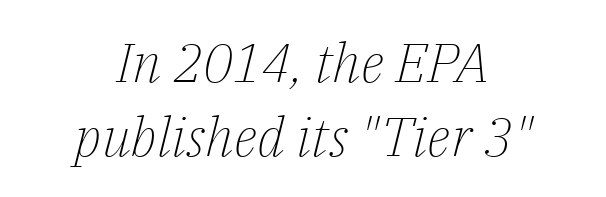
Varying glyph widths throughout — classic text-font behaviour. What kind of face is this? One with serifs. In CSS terms this would be text-align: center. This sample uses an oblique cut, with every glyph tilted off the vertical.
